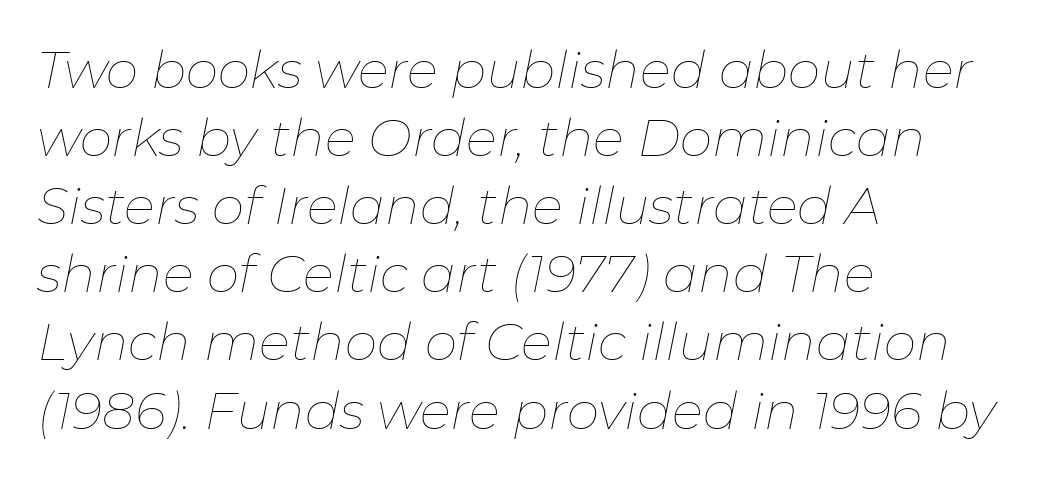
{"italic": "yes", "lean": "right", "slant_degrees": 11, "bold": "no", "weight": "thin", "width": "normal", "stroke_contrast": "low", "x_height": "medium", "monospaced": "no", "underline": "no", "align": "left", "line_spacing": "normal", "line_spacing_ratio": 1.31, "letter_spacing": "normal", "letter_spacing_em": 0.0, "glyph_px": 52}
